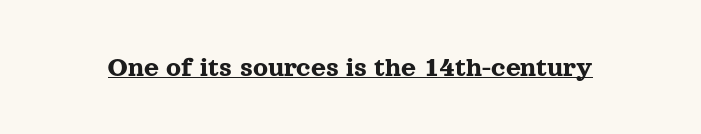
Q: Is the text italic (slanted)? A: No, it is upright.
Q: Is the typeface a serif or a sans-serif typeface? A: Serif.
Q: Is the text underlined? A: Yes.
Q: Is the spacing between letters normal or unusually wide? A: Normal.
Q: Width (condensed, normal, or wide)? A: Normal.
Q: x-height? A: Medium.
Q: Monospaced? A: No.
